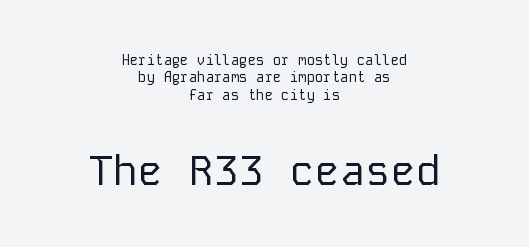
Q: Is the text bold? A: No.
Q: Is the text italic (slanted)? A: No, it is upright.
Q: Is the typeface a serif or a sans-serif typeface? A: Sans-serif.
Q: Is the text underlined? A: No.
Q: How is the paragraph aligned? A: Centered.
Q: Is the spacing between letters normal or unusually wide? A: Normal.
Q: Is the spacing between lines tight, normal or loose? A: Normal.
Q: Which block of text is set in a larger size, the first (top) or the second (bottom)? A: The second (bottom) one.
Q: Width (condensed, normal, or wide)? A: Normal.
Q: Stroke contrast? A: Low.
Q: x-height? A: Medium.
Q: Monospaced? A: Yes.
